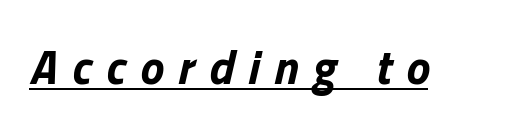
The image shows 48 px bold type, italic (leaning right); set unusually wide letter spacing (+0.3 em), underlined; low stroke contrast and a medium x-height.
